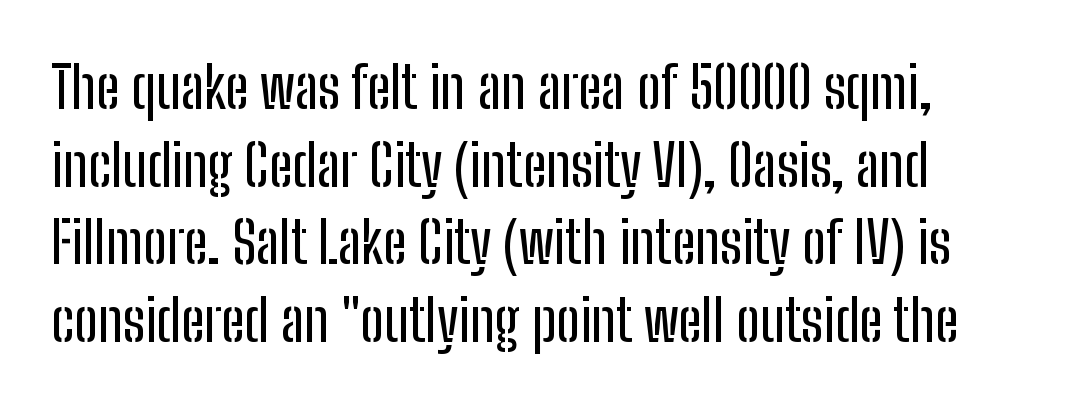
Regular leading. Unlike italic type, these characters show no tilt at all. Note the varied advance widths — an 'i' is clearly narrower than an 'm'. No feet cap the strokes, marking this as sans-serif type. Bare-footed words on every line.
